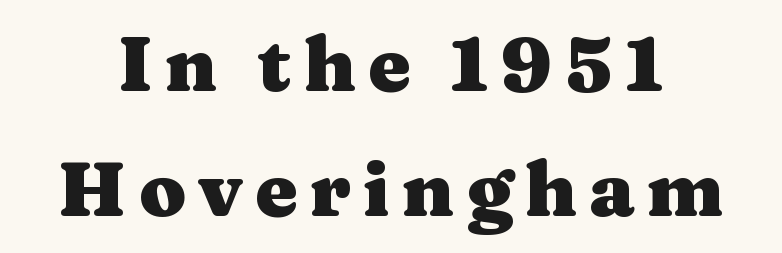
{"serif": "yes", "italic": "no", "bold": "yes", "weight": "heavy", "width": "wide", "stroke_contrast": "medium", "x_height": "medium", "monospaced": "no", "underline": "no", "align": "center", "line_spacing": "normal", "line_spacing_ratio": 1.65, "glyph_px": 76}
